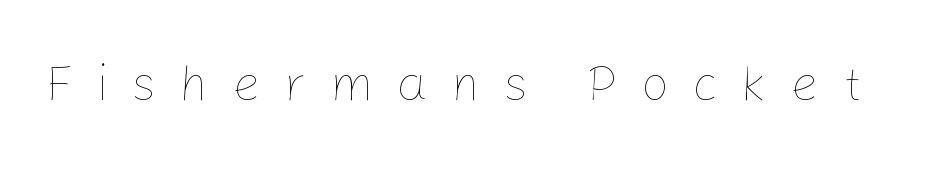
{"italic": "no", "bold": "no", "weight": "thin", "width": "normal", "stroke_contrast": "low", "x_height": "medium", "monospaced": "no", "underline": "no", "letter_spacing": "wide", "letter_spacing_em": 0.46, "glyph_px": 50}
